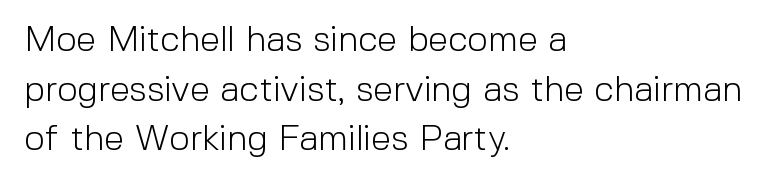
These lines are rendered in a variable-pitch font. The zone under the glyphs is completely vacant. A sans-serif font was chosen for this passage. Stem width sits at or under what a default text font uses.
